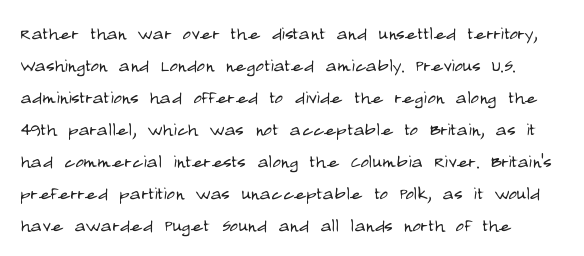
Counters stay open thanks to moderate or lighter strokes. Observe the ordinary spacing: letters are neighbours, not strangers. Interline gaps are of average width in this sample. Each row of text sits above clean, open space.
